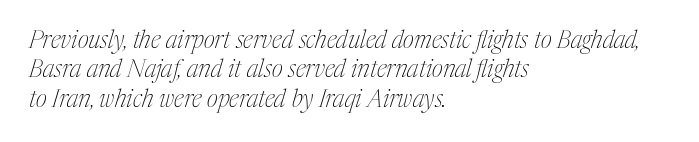
Q: Is the text bold? A: No.
Q: Is the text italic (slanted)? A: Yes, it leans right by about 17 degrees.
Q: Is the text underlined? A: No.
Q: How is the paragraph aligned? A: Left-aligned.
Q: Is the spacing between letters normal or unusually wide? A: Normal.
